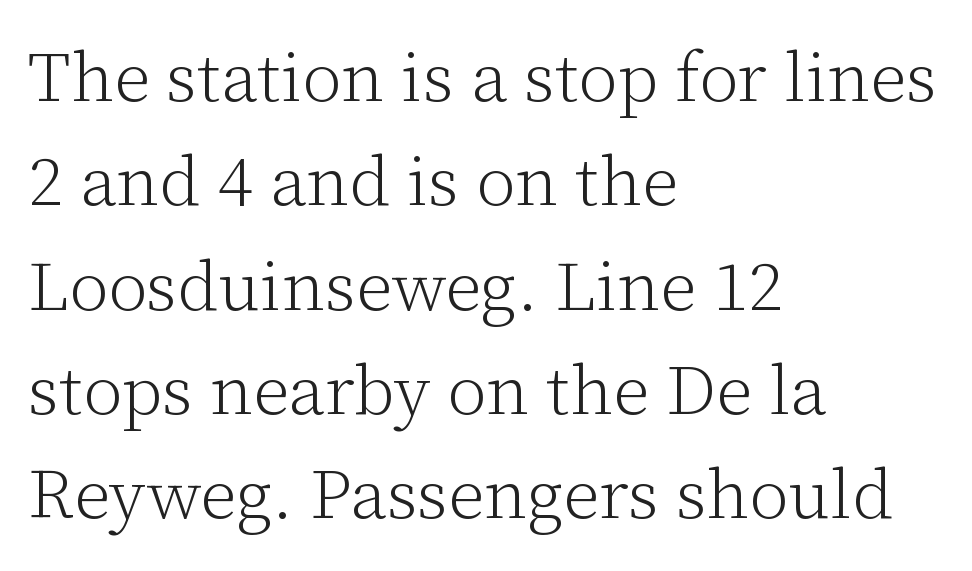
Check under the words: just untouched page. Note: serifs present on the glyphs. A classic flush-left, rag-right setting is used for this passage. In terms of letterspacing, this is plain default setting. A typesetter would call this proportional, since set widths differ per character. Is there much room between lines? A standard amount, neither cramped nor airy.
